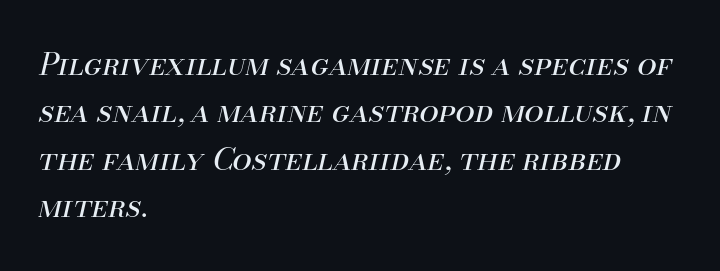
{"italic": "yes", "lean": "right", "slant_degrees": 13, "bold": "no", "weight": "regular", "width": "normal", "stroke_contrast": "medium", "x_height": "small", "monospaced": "no", "underline": "no", "align": "left", "line_spacing": "normal", "line_spacing_ratio": 1.53, "letter_spacing": "normal", "letter_spacing_em": 0.0, "glyph_px": 31}
